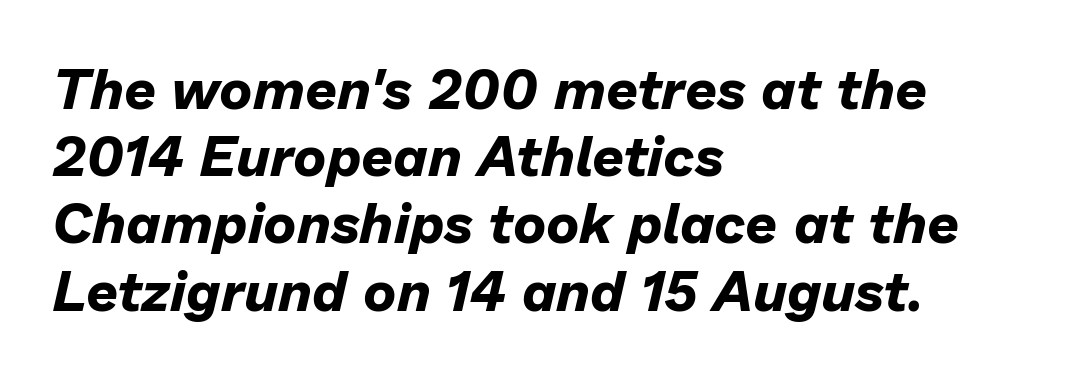
The image shows 56 px bold type, italic (leaning right); set left-aligned, line spacing 1.2x, normal letter spacing, not underlined; low stroke contrast and a medium x-height.
